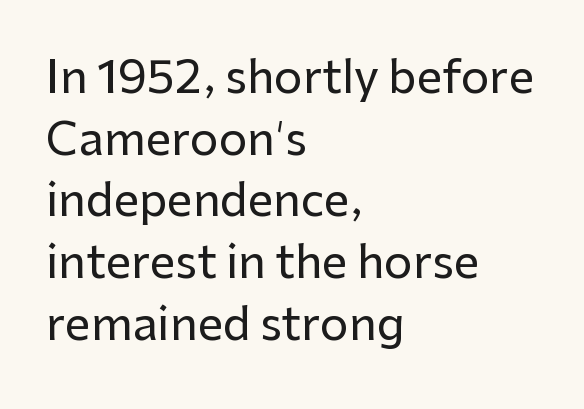
Default kerning and tracking; the words read as compact shapes. The lines in this sample share a left origin and differ only in where they stop. It's the straight-up-and-down kind of type. Here the designer chose a conventional face with non-uniform glyph widths. Regular leading. The typeface chosen for these lines omits serifs.
